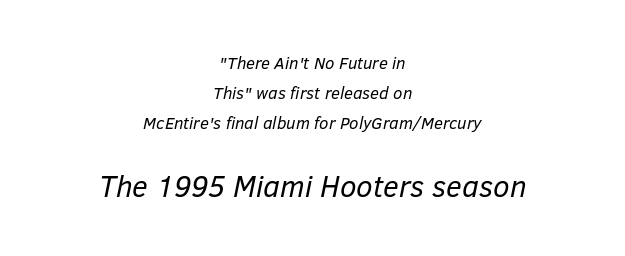
The image shows 30 px regular-weight type, italic (leaning right); set centered, line spacing 1.76x, normal letter spacing, not underlined; the second (bottom) block is 1.76x larger; low stroke contrast and a medium x-height.
